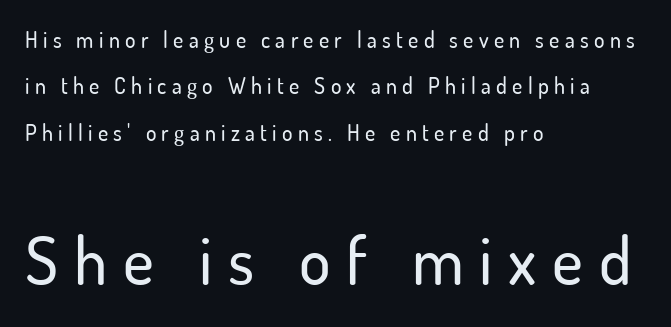
The block sitting lower on the canvas is the one with enlarged characters. Compared with a centered layout, this one pins lines to the left instead. Quick note: not italic, upright. To sum up the face: it is a sans, with no serifs.
